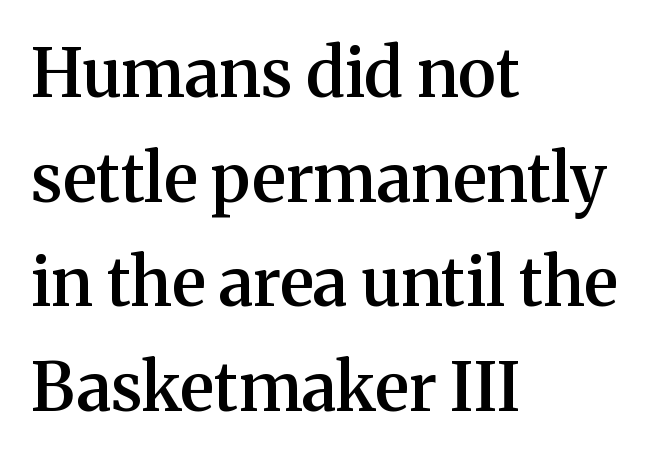
Q: Is the text bold? A: Semi-bold.
Q: Is the text italic (slanted)? A: No, it is upright.
Q: Is the typeface a serif or a sans-serif typeface? A: Serif.
Q: Is the text underlined? A: No.
Q: How is the paragraph aligned? A: Left-aligned.
Q: Is the spacing between letters normal or unusually wide? A: Normal.
Q: Is the spacing between lines tight, normal or loose? A: Normal.
Q: Width (condensed, normal, or wide)? A: Normal.
Q: Stroke contrast? A: Medium.
Q: x-height? A: Medium.
Q: Monospaced? A: No.
